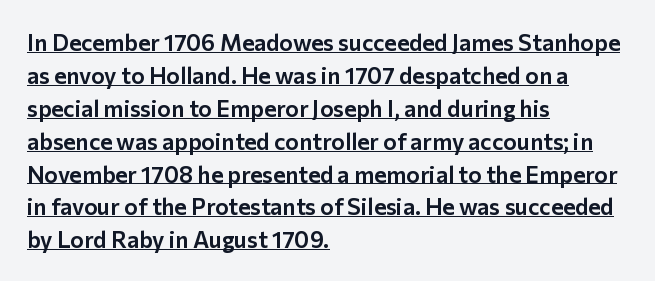
{"italic": "no", "underline": "yes", "align": "left", "line_spacing": "normal", "line_spacing_ratio": 1.43, "letter_spacing": "normal", "letter_spacing_em": 0.0, "glyph_px": 23}
